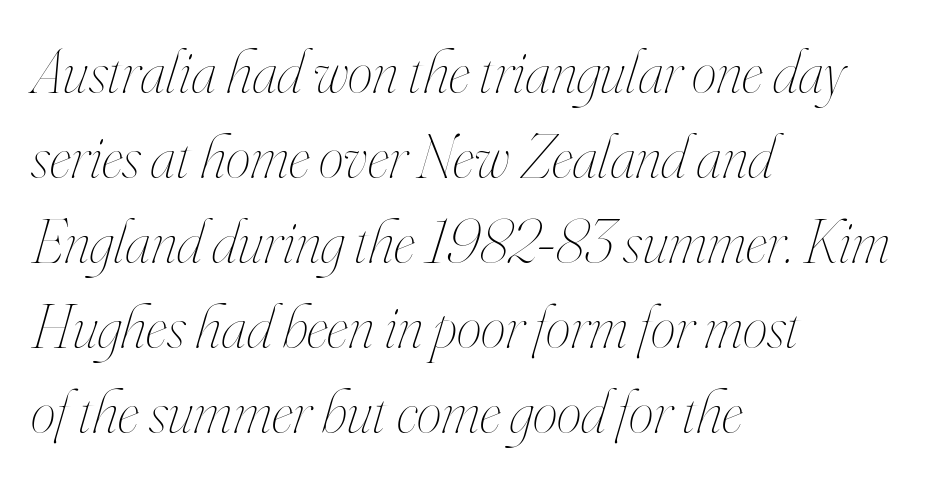
The string is rendered with underlining switched off. One glance says typical: line gaps are just what's usual. Teacher's note: observe the even left margin — that is flush-left alignment. Posture: slanted. These glyphs show unthickened strokes, regular width or finer. Each letter keeps its own natural width here, so spacing adapts to shape.
